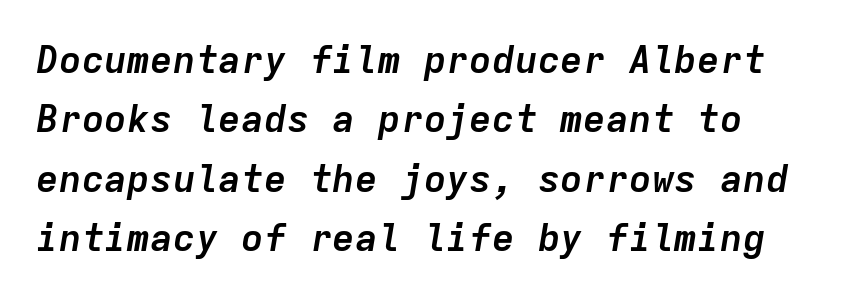
The image shows 38 px semibold type, italic (leaning right), monospaced; set normal line spacing (1.56x), normal letter spacing, not underlined; low stroke contrast and a medium x-height.
